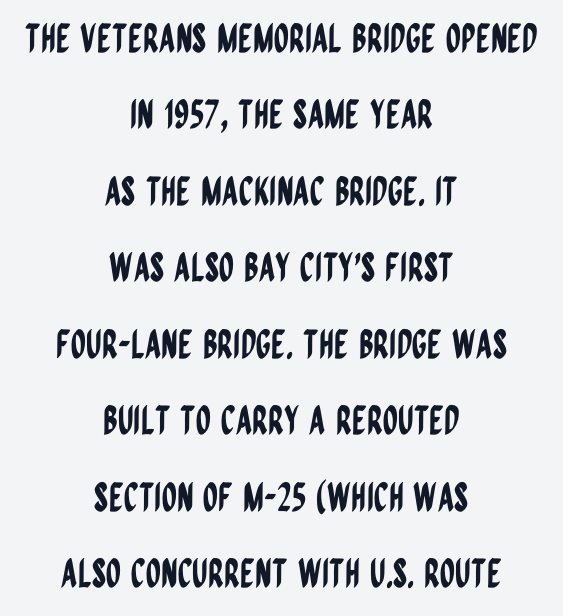
Unlike italic type, these characters show no tilt at all. Glance below the letters and you will spot only blank space. The rendering uses natural spacing where letterforms have individual widths. Students, note that the glyphs here touch the page at normal intervals.
